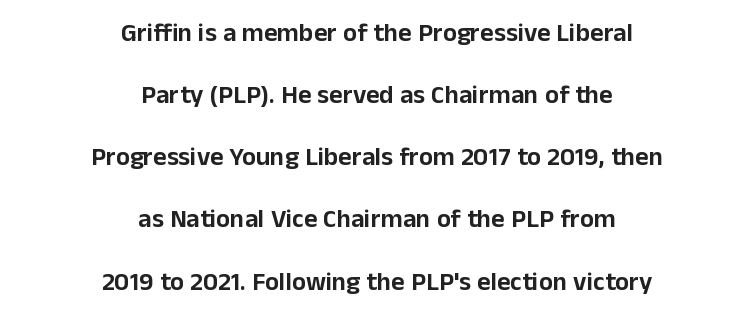
The image shows 26 px text type, upright; set centered, loose line spacing (2.39x), normal letter spacing, not underlined.
